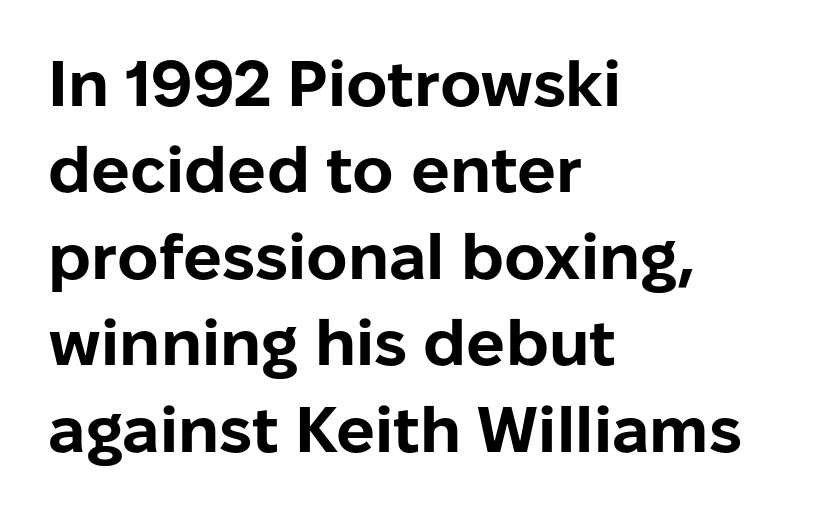
These lines were composed using upright roman letters. Caption: bold face, heavy strokes. Spacing between characters is what you'd get straight out of the box. Leading: standard. A clean baseline with only descenders dipping below it. No feet cap the strokes, marking this as sans-serif type.
